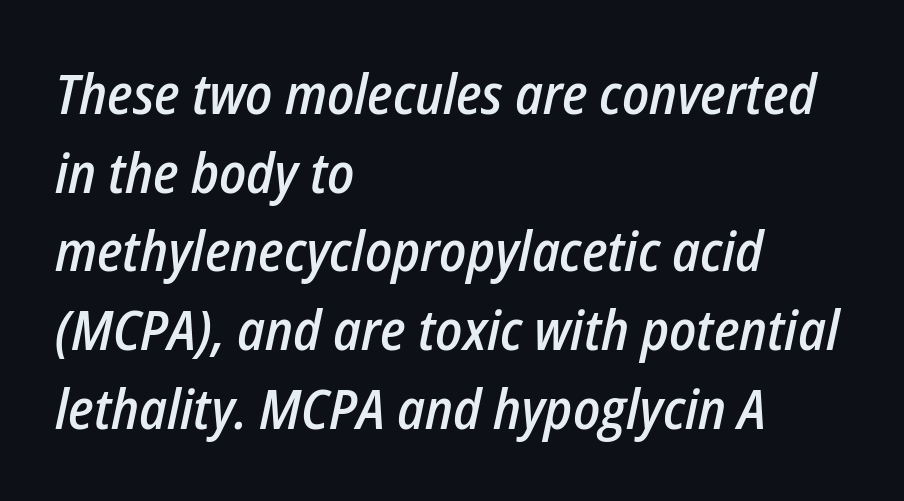
{"italic": "yes", "lean": "right", "slant_degrees": 12, "bold": "semi", "weight": "semibold", "width": "condensed", "stroke_contrast": "low", "x_height": "medium", "monospaced": "no", "underline": "no", "align": "left", "line_spacing": "normal", "line_spacing_ratio": 1.43, "letter_spacing": "normal", "letter_spacing_em": 0.0, "glyph_px": 55}
